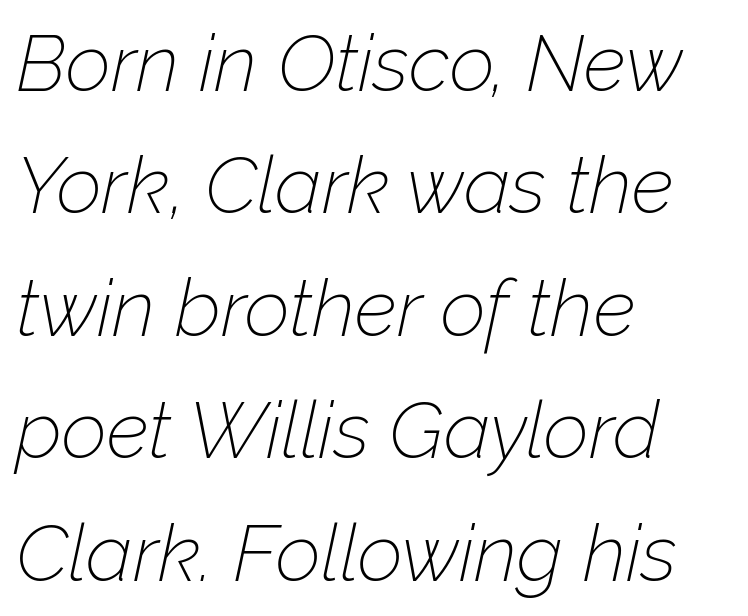
The image shows 79 px thin type, italic (leaning right); set left-aligned, normal line spacing (1.55x), normal letter spacing, not underlined; low stroke contrast and a medium x-height.
